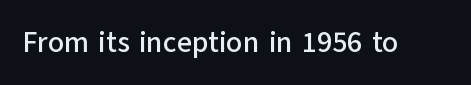
The letterforms sit shoulder to shoulder at normal distance. Vertical strokes here are truly vertical. Proportional: the letters do not fall into vertical columns. The specimen omits any rule beneath the text block's lines. Typographically, this falls in the sans-serif category.
